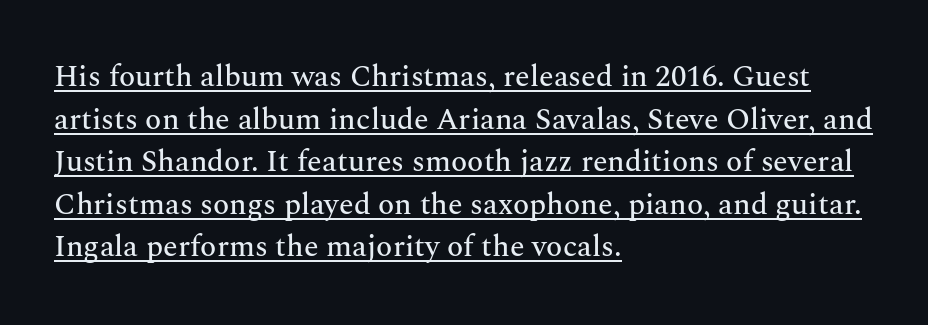
Q: Is the text italic (slanted)? A: No, it is upright.
Q: Is the typeface a serif or a sans-serif typeface? A: Serif.
Q: Is the text underlined? A: Yes.
Q: How is the paragraph aligned? A: Left-aligned.
Q: Is the spacing between letters normal or unusually wide? A: Normal.
Q: Is the spacing between lines tight, normal or loose? A: Normal.
Q: Width (condensed, normal, or wide)? A: Normal.
Q: Stroke contrast? A: Medium.
Q: x-height? A: Medium.
Q: Monospaced? A: No.
